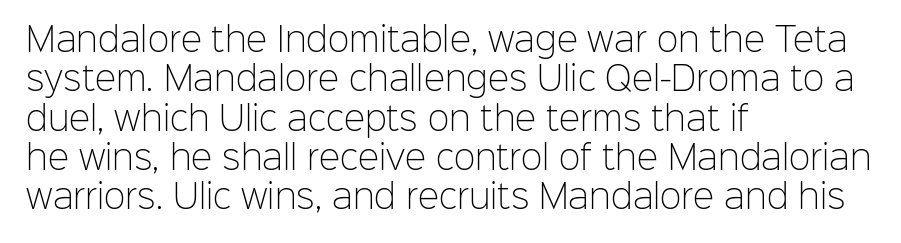
{"serif": "no", "italic": "no", "bold": "no", "weight": "light", "width": "normal", "stroke_contrast": "low", "x_height": "medium", "monospaced": "no", "underline": "no", "align": "left", "line_spacing_ratio": 1.23, "letter_spacing": "normal", "letter_spacing_em": 0.0, "glyph_px": 32}
